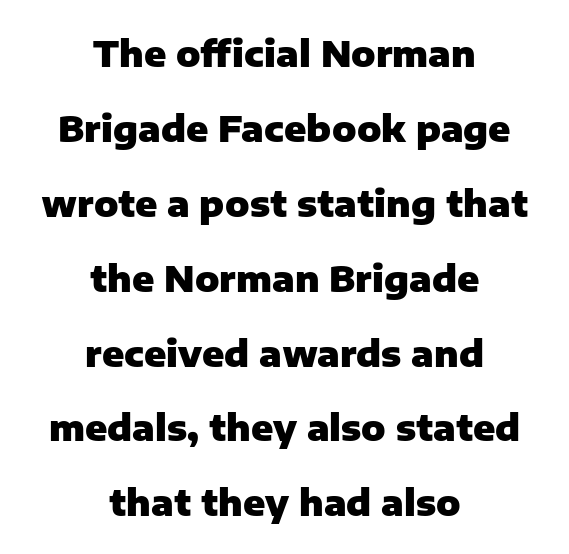
Stroke thickness is high; the sample reads as a true bold. The typesetter chose a symmetrical, centered arrangement here. This is roman type, the default non-slanted kind. The rendering uses natural spacing where letterforms have individual widths. Descenders are the only things crossing below the line. The rendering keeps characters at their native spacing.
